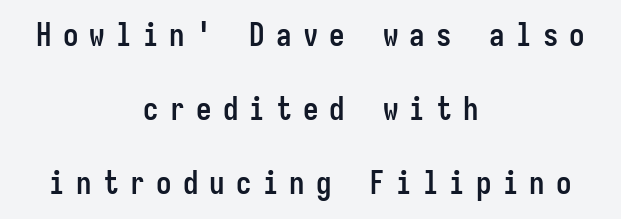
Q: Is the text bold? A: Yes.
Q: Is the text italic (slanted)? A: No, it is upright.
Q: Is the typeface a serif or a sans-serif typeface? A: Sans-serif.
Q: Is the text underlined? A: No.
Q: How is the paragraph aligned? A: Centered.
Q: Is the spacing between letters normal or unusually wide? A: Unusually wide.
Q: Is the spacing between lines tight, normal or loose? A: Loose.
Q: Width (condensed, normal, or wide)? A: Condensed.
Q: Stroke contrast? A: Low.
Q: x-height? A: Medium.
Q: Monospaced? A: Yes.
